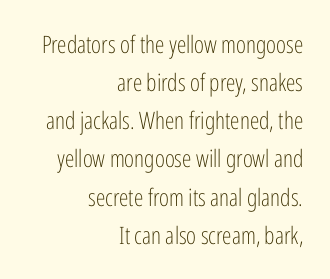
{"italic": "no", "bold": "no", "underline": "no", "align": "right", "line_spacing": "normal", "line_spacing_ratio": 1.59, "letter_spacing": "normal", "letter_spacing_em": 0.0, "glyph_px": 24}
